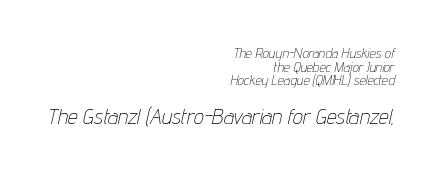
The letterforms sit shoulder to shoulder at normal distance. Does the bottom block carry the larger type? Yes, it does. Descender tails drop into unmarked territory. Regarding leading, the lines here are crowded together. Would a proofreader flag this as italicized? Yes.
